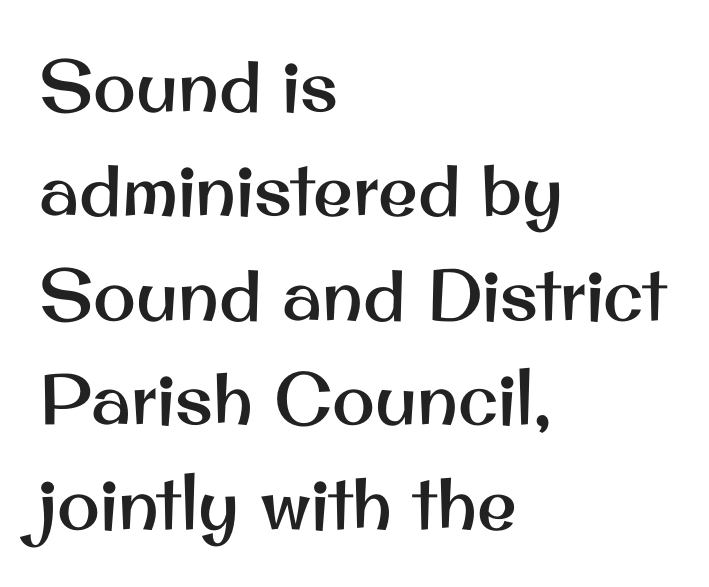
The image shows 72 px sans-serif type, upright; set left-aligned, normal line spacing (1.45x), normal letter spacing, not underlined; medium stroke contrast and a small x-height.
